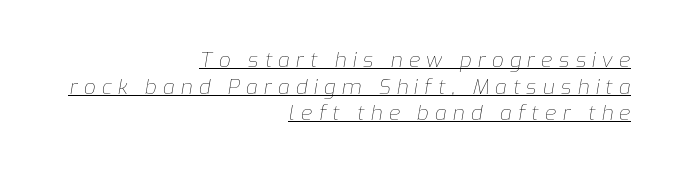
Q: Is the text bold? A: No.
Q: Is the text italic (slanted)? A: Yes, it leans right by about 9 degrees.
Q: Is the text underlined? A: Yes.
Q: How is the paragraph aligned? A: Right-aligned.
Q: Is the spacing between letters normal or unusually wide? A: Unusually wide.
Q: Is the spacing between lines tight, normal or loose? A: Normal.
